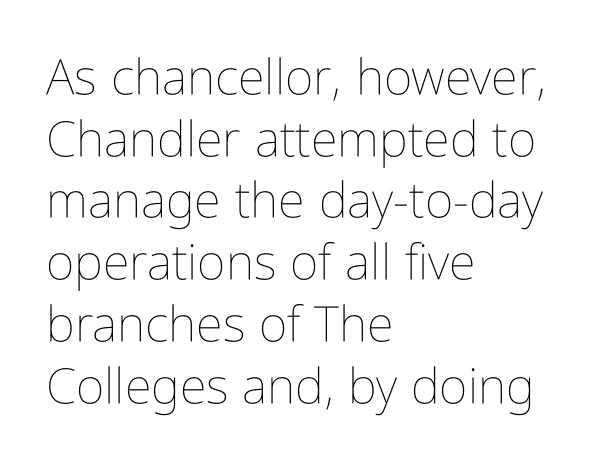
Unlike italic type, these characters show no tilt at all. Counters stay open thanks to moderate or lighter strokes. Descenders are the only things crossing below the line. A typesetter would call this proportional, since set widths differ per character. Here the glyphs are tracked normally, forming tight word shapes.
